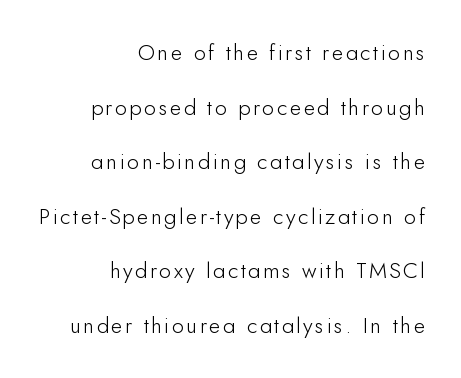
The image shows 22 px text type, upright; set right-aligned, loose line spacing (2.48x), not underlined.
